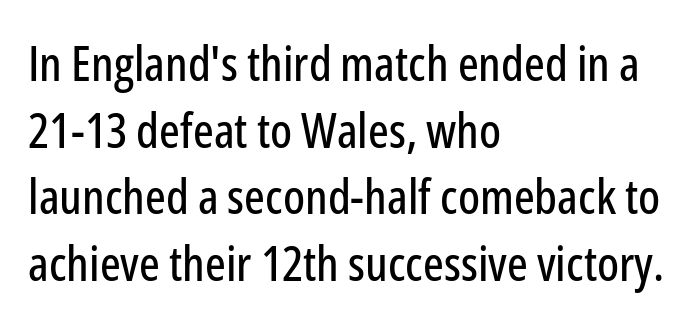
The image shows 49 px condensed sans-serif type, upright; set left-aligned, normal line spacing (1.36x), normal letter spacing, not underlined; low stroke contrast and a medium x-height.
